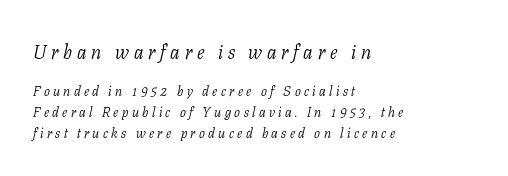
Q: Is the text bold? A: No.
Q: Is the text italic (slanted)? A: Yes, it leans right by about 11 degrees.
Q: Is the text underlined? A: No.
Q: How is the paragraph aligned? A: Left-aligned.
Q: Is the spacing between letters normal or unusually wide? A: Unusually wide.
Q: Is the spacing between lines tight, normal or loose? A: Normal.
Q: Which block of text is set in a larger size, the first (top) or the second (bottom)? A: The first (top) one.
